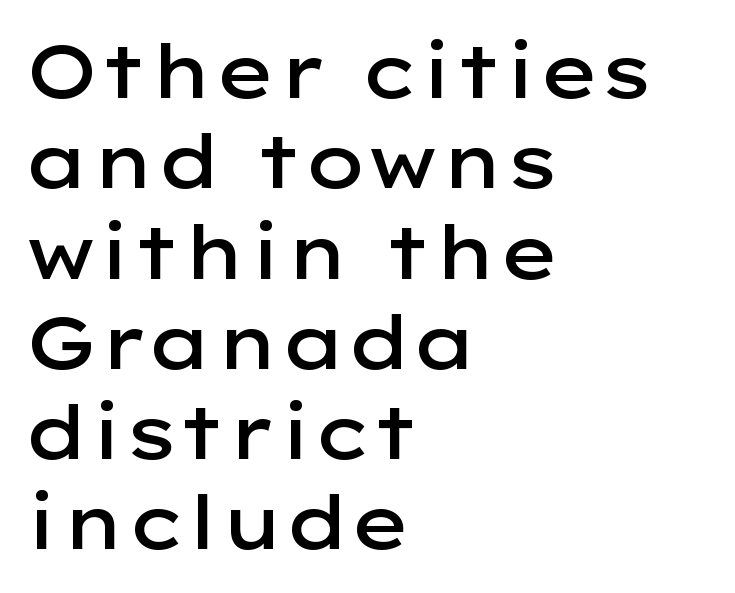
Q: Is the text bold? A: Semi-bold.
Q: Is the text italic (slanted)? A: No, it is upright.
Q: Is the typeface a serif or a sans-serif typeface? A: Sans-serif.
Q: Is the text underlined? A: No.
Q: How is the paragraph aligned? A: Left-aligned.
Q: Is the spacing between letters normal or unusually wide? A: Normal.
Q: Width (condensed, normal, or wide)? A: Wide.
Q: Stroke contrast? A: Low.
Q: x-height? A: Medium.
Q: Monospaced? A: No.
